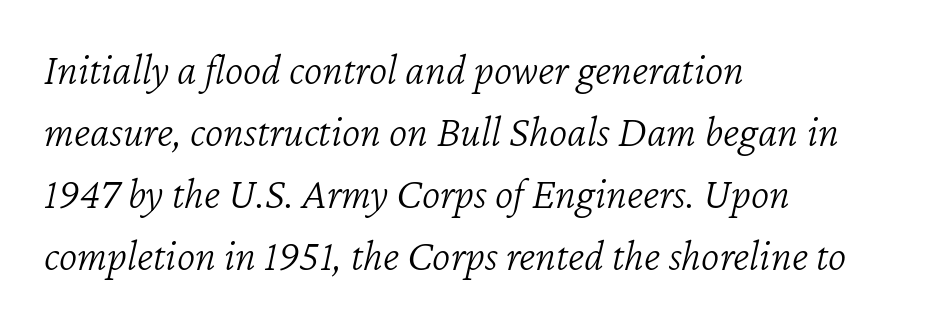
{"italic": "yes", "lean": "right", "slant_degrees": 12, "bold": "no", "weight": "light", "width": "normal", "stroke_contrast": "low", "x_height": "medium", "monospaced": "no", "underline": "no", "align": "left", "line_spacing": "normal", "line_spacing_ratio": 1.41, "letter_spacing": "normal", "letter_spacing_em": 0.0, "glyph_px": 44}
